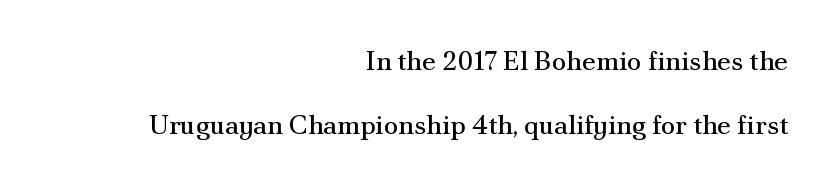
Q: Is the text bold? A: No.
Q: Is the text italic (slanted)? A: No, it is upright.
Q: Is the text underlined? A: No.
Q: How is the paragraph aligned? A: Right-aligned.
Q: Is the spacing between letters normal or unusually wide? A: Normal.
Q: Is the spacing between lines tight, normal or loose? A: Loose.
